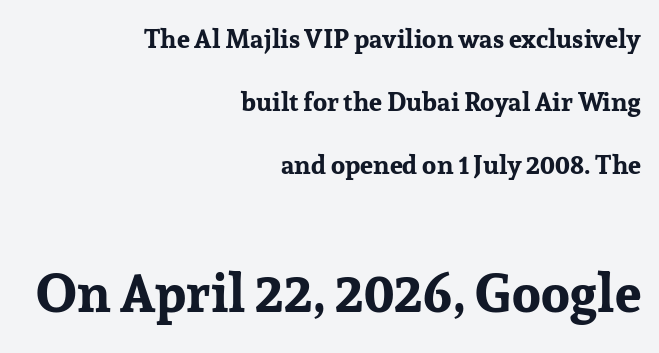
The image shows 53 px bold serif type, upright; set right-aligned, loose line spacing (2.43x), normal letter spacing, not underlined; the second (bottom) block is 2.04x larger; low stroke contrast and a medium x-height.
